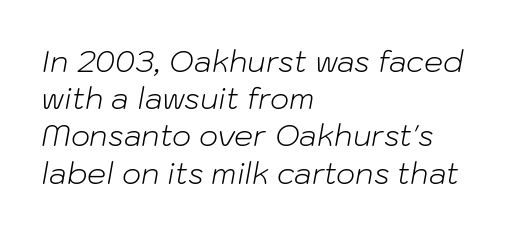
{"italic": "yes", "lean": "right", "slant_degrees": 10, "bold": "no", "weight": "light", "width": "normal", "stroke_contrast": "low", "x_height": "medium", "monospaced": "no", "underline": "no", "align": "left", "line_spacing_ratio": 1.24, "letter_spacing": "normal", "letter_spacing_em": 0.0, "glyph_px": 30}
